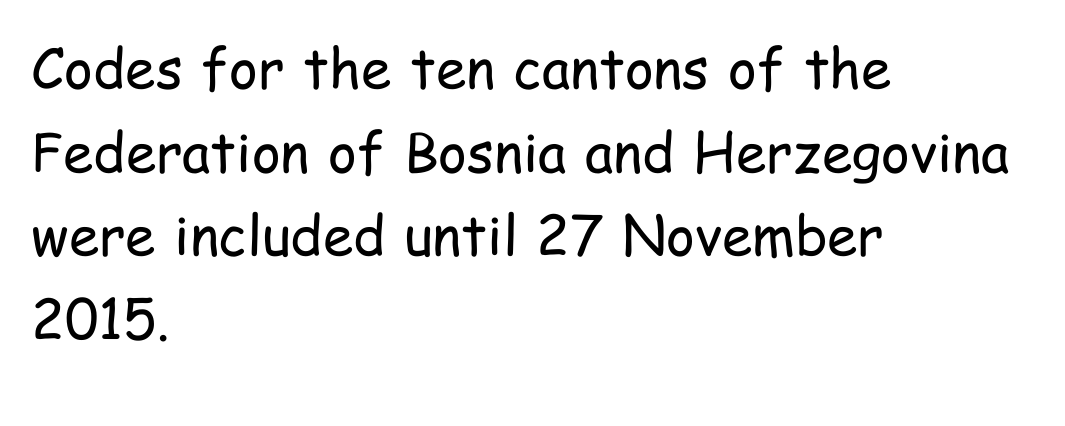
Q: Is the text bold? A: No.
Q: Is the text italic (slanted)? A: No, it is upright.
Q: Is the typeface a serif or a sans-serif typeface? A: Sans-serif.
Q: Is the text underlined? A: No.
Q: How is the paragraph aligned? A: Left-aligned.
Q: Is the spacing between letters normal or unusually wide? A: Normal.
Q: Is the spacing between lines tight, normal or loose? A: Normal.
Q: Width (condensed, normal, or wide)? A: Condensed.
Q: Stroke contrast? A: Low.
Q: x-height? A: Medium.
Q: Monospaced? A: No.
